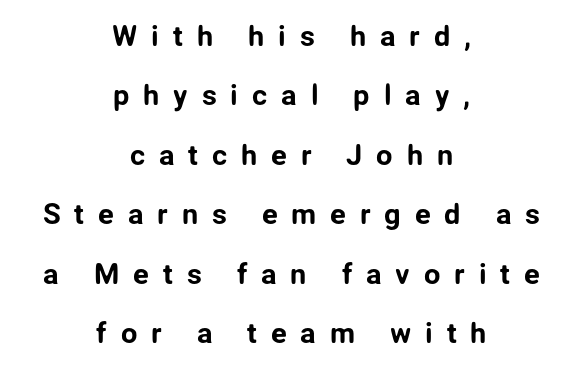
Quick note: underline off. Leading: increased. Alignment: centered. The letters advance in unequal steps, a hallmark of proportional type. A typesetter would mark this as roman, not italic.
